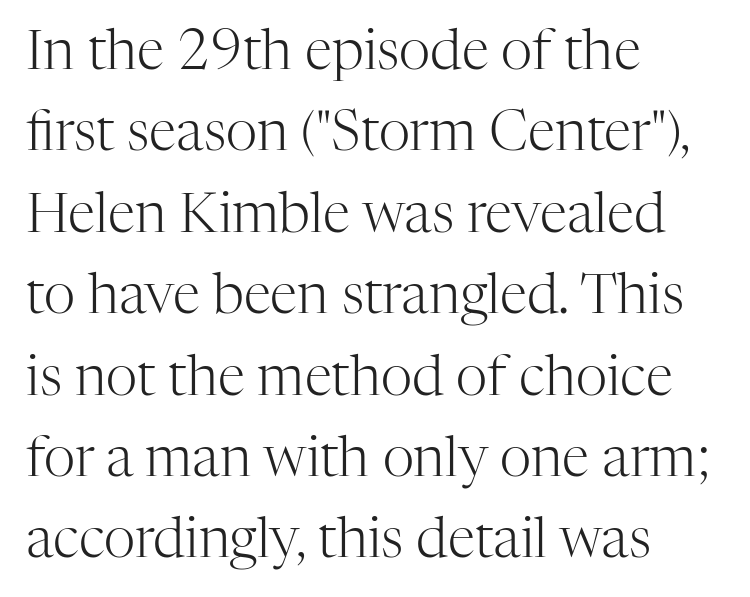
You can tell it's not italic because the verticals are truly vertical. Proportional: the letters do not fall into vertical columns. Compared with typical body copy, the letter spacing here is the same. Weight: regular or lighter. The rendering shows small feet on the letterforms — a serif design.
